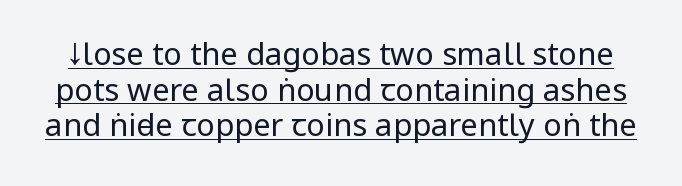
This sample uses a sans-serif face. Decoration check: the copy is underlined. The lettering stays uniformly vertical, giving the passage a roman look. Each word holds together tightly as a unit, with standard inter-letter gaps.
